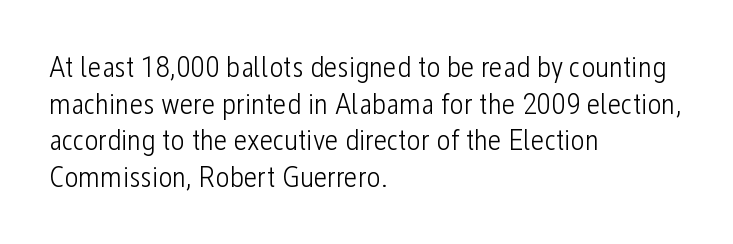
{"serif": "no", "italic": "no", "bold": "no", "weight": "light", "width": "condensed", "stroke_contrast": "low", "x_height": "medium", "monospaced": "no", "underline": "no", "align": "left", "line_spacing_ratio": 1.22, "letter_spacing": "normal", "letter_spacing_em": 0.0, "glyph_px": 30}
